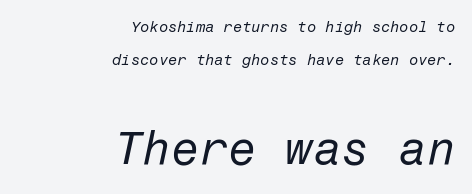
This sample is right-justified, so line beginnings fall wherever the words allow. Just letters on the line, the space beneath them empty. Each stroke keeps to a modest, everyday thickness or less. Small over large — that's the arrangement of the two blocks here. A typesetter would mark this as italic.
